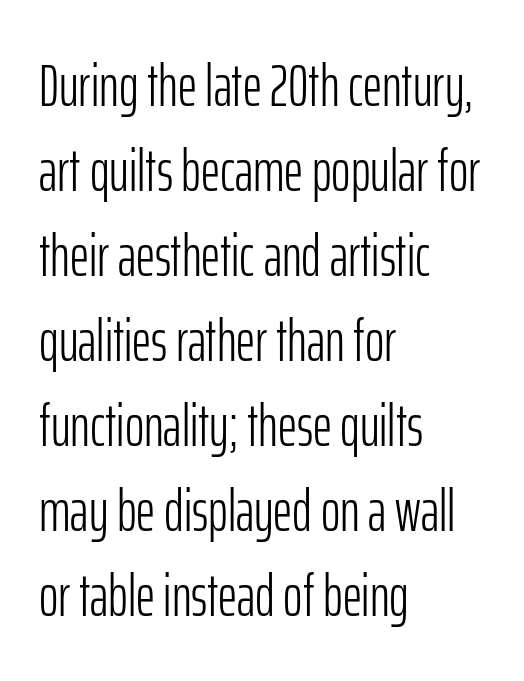
Q: Is the text bold? A: No.
Q: Is the text italic (slanted)? A: No, it is upright.
Q: Is the typeface a serif or a sans-serif typeface? A: Sans-serif.
Q: Is the text underlined? A: No.
Q: How is the paragraph aligned? A: Left-aligned.
Q: Is the spacing between letters normal or unusually wide? A: Normal.
Q: Is the spacing between lines tight, normal or loose? A: Normal.
Q: Width (condensed, normal, or wide)? A: Condensed.
Q: Stroke contrast? A: Low.
Q: x-height? A: Medium.
Q: Monospaced? A: No.
